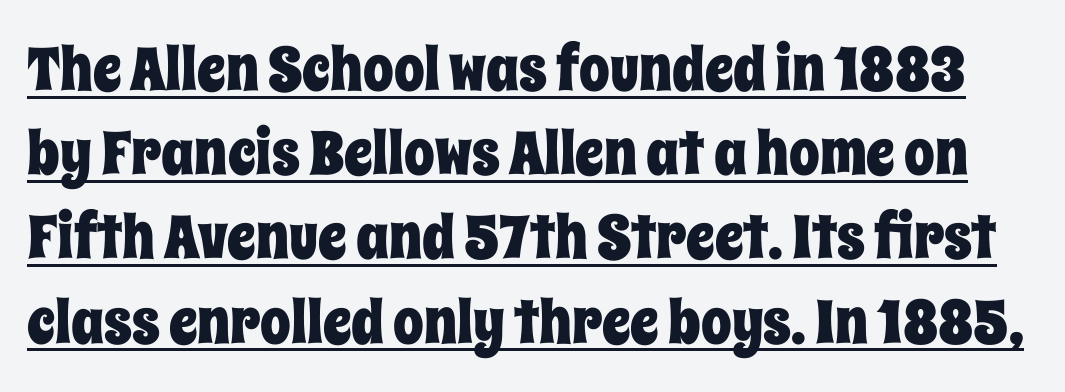
The image shows 61 px condensed type, upright; set normal line spacing (1.38x), normal letter spacing, underlined; low stroke contrast and a large x-height.
